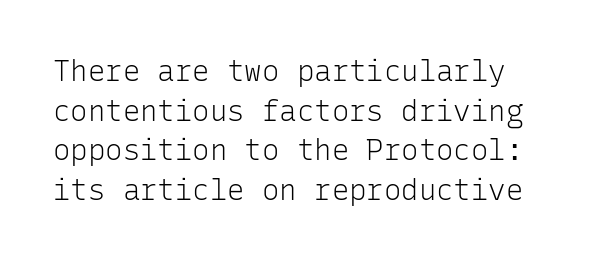
Q: Is the text bold? A: No.
Q: Is the text italic (slanted)? A: No, it is upright.
Q: Is the typeface a serif or a sans-serif typeface? A: Sans-serif.
Q: Is the text underlined? A: No.
Q: Is the spacing between letters normal or unusually wide? A: Normal.
Q: Is the spacing between lines tight, normal or loose? A: Normal.
Q: Width (condensed, normal, or wide)? A: Normal.
Q: Stroke contrast? A: Low.
Q: x-height? A: Medium.
Q: Monospaced? A: Yes.
